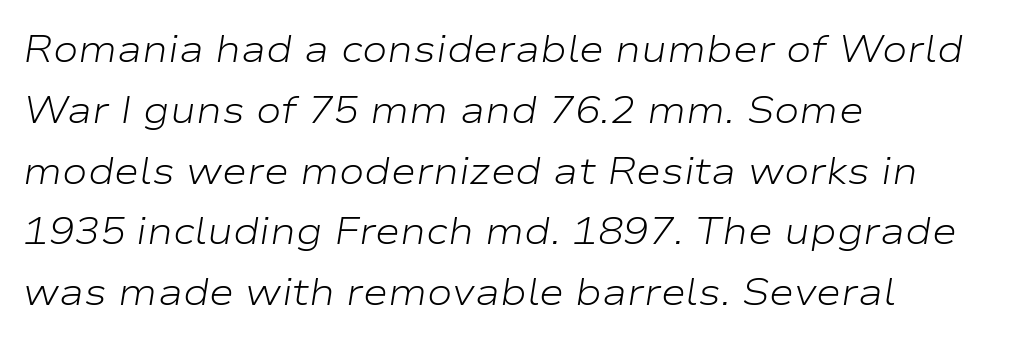
Q: Is the text bold? A: No.
Q: Is the text italic (slanted)? A: Yes, it leans right by about 9 degrees.
Q: Is the text underlined? A: No.
Q: How is the paragraph aligned? A: Left-aligned.
Q: Is the spacing between letters normal or unusually wide? A: Normal.
Q: Is the spacing between lines tight, normal or loose? A: Normal.
Q: Width (condensed, normal, or wide)? A: Wide.
Q: Stroke contrast? A: Low.
Q: x-height? A: Medium.
Q: Monospaced? A: No.
